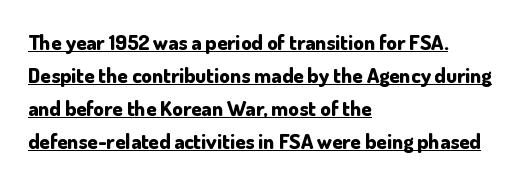
The image shows 21 px bold type, upright; set left-aligned, normal line spacing (1.57x), normal letter spacing, underlined.
